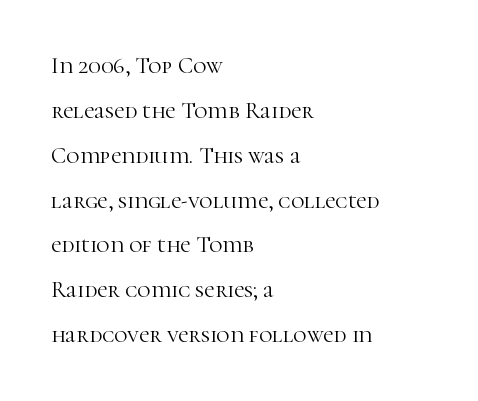
Q: Is the text bold? A: No.
Q: Is the text italic (slanted)? A: No, it is upright.
Q: Is the text underlined? A: No.
Q: How is the paragraph aligned? A: Left-aligned.
Q: Is the spacing between letters normal or unusually wide? A: Normal.
Q: Is the spacing between lines tight, normal or loose? A: Loose.
